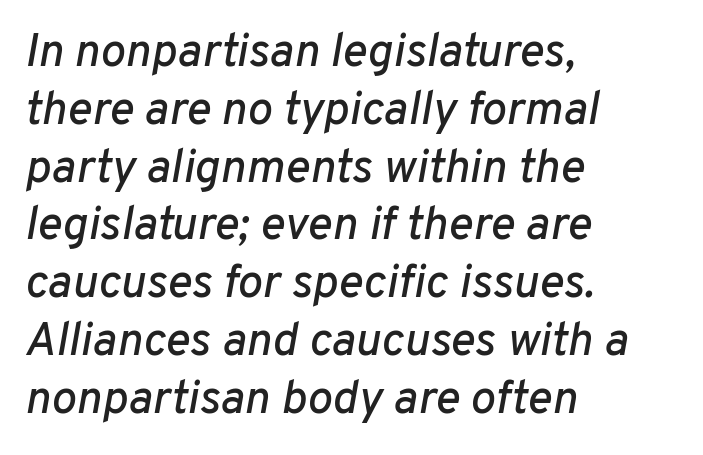
Q: Is the text italic (slanted)? A: Yes, it leans right by about 10 degrees.
Q: Is the text underlined? A: No.
Q: How is the paragraph aligned? A: Left-aligned.
Q: Is the spacing between letters normal or unusually wide? A: Normal.
Q: Width (condensed, normal, or wide)? A: Normal.
Q: Stroke contrast? A: Low.
Q: x-height? A: Medium.
Q: Monospaced? A: No.
